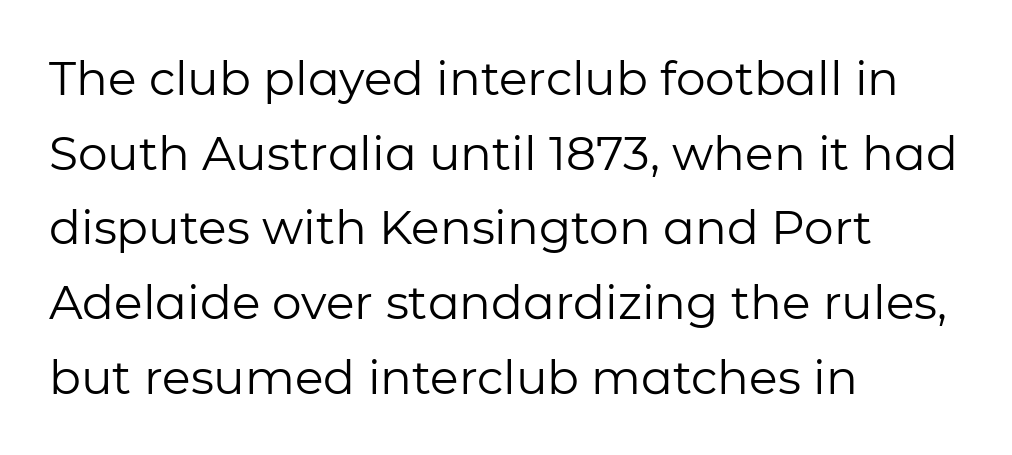
Posture: vertical. This sample is left-justified, so line endings fall wherever the words run out. These lines are rendered in a variable-pitch font. Notice how descenders clear the ascenders below comfortably — that's standard leading. Think standard paragraph weight, or any step lighter than that. Check the space under the baseline: it is left empty.
